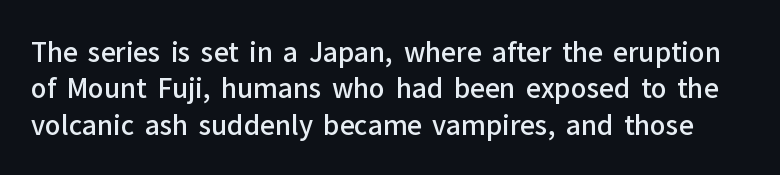
{"italic": "no", "bold": "semi", "underline": "no", "line_spacing": "normal", "line_spacing_ratio": 1.4, "letter_spacing": "normal", "letter_spacing_em": 0.0, "glyph_px": 26}
